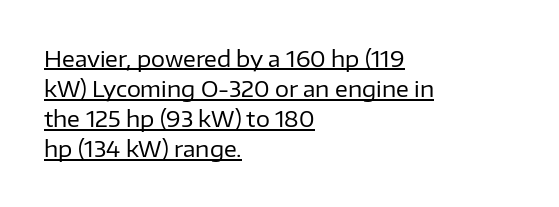
Q: Is the text bold? A: No.
Q: Is the text italic (slanted)? A: No, it is upright.
Q: Is the text underlined? A: Yes.
Q: How is the paragraph aligned? A: Left-aligned.
Q: Is the spacing between letters normal or unusually wide? A: Normal.
Q: Is the spacing between lines tight, normal or loose? A: Normal.
